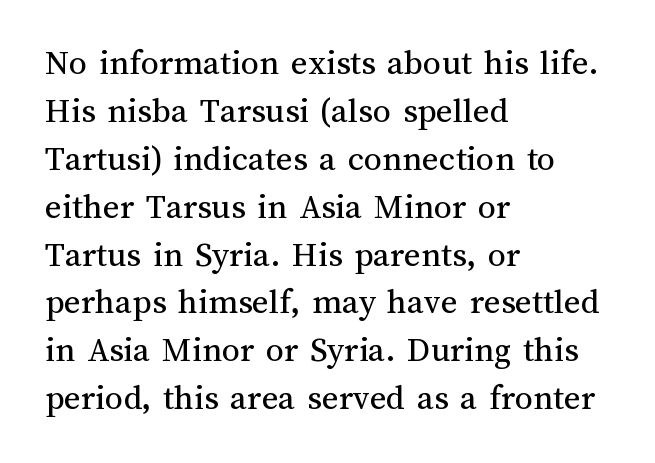
The typography opts for an upright posture over an oblique one. If you drew a ruler down the left edge, every line would touch it. Leading: standard. This sample uses plain, unmodified letter spacing.
